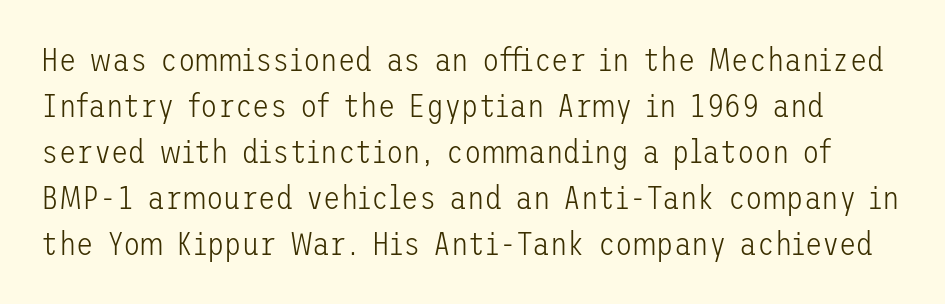
Q: Is the text bold? A: No.
Q: Is the text italic (slanted)? A: No, it is upright.
Q: Is the typeface a serif or a sans-serif typeface? A: Sans-serif.
Q: Is the text underlined? A: No.
Q: Is the spacing between letters normal or unusually wide? A: Normal.
Q: Is the spacing between lines tight, normal or loose? A: Normal.
Q: Width (condensed, normal, or wide)? A: Normal.
Q: Stroke contrast? A: Low.
Q: x-height? A: Medium.
